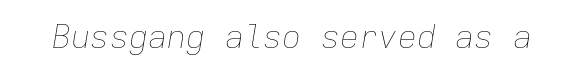
Nobody drew a line under any word here. The axis of the letterforms is tilted away from vertical. Honestly, the letter spacing is just normal — you wouldn't notice it. Letters have the restrained weight of plain body copy at most.
